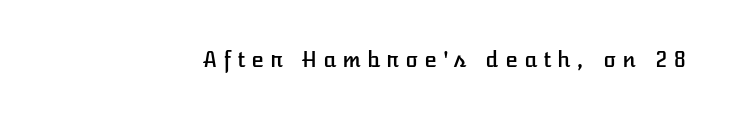
{"italic": "no", "underline": "no", "letter_spacing": "wide", "letter_spacing_em": 0.29, "glyph_px": 21}
